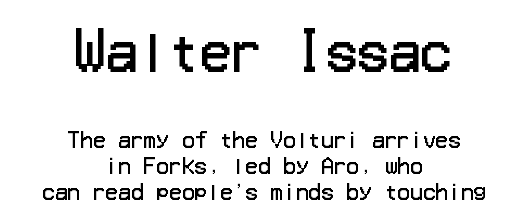
Nope, not italic — everything's standing straight. The text was rendered using a sans face with plain stroke endings. If you measured baseline to baseline, you'd find a middling distance. This sample uses plain, unmodified letter spacing.
